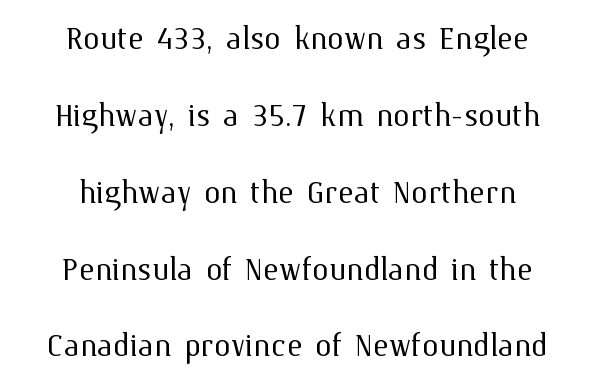
Honestly, there is no underline to notice here at all. This rendering leaves character spacing at its baseline value. The weight tops out at a normal text grade. The letters stand straight up with perfectly vertical stems. Looks like regular typesetting: each glyph gets only the width it needs.
